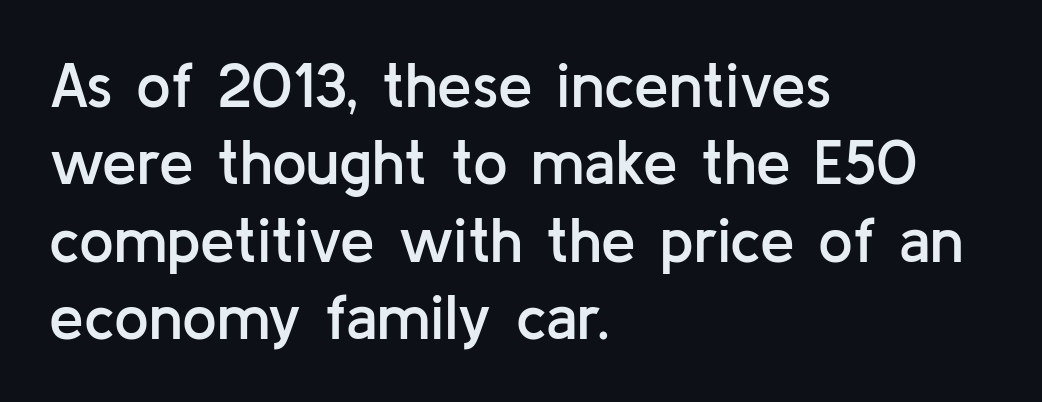
{"serif": "no", "italic": "no", "bold": "semi", "weight": "semibold", "width": "normal", "stroke_contrast": "low", "x_height": "medium", "monospaced": "no", "underline": "no", "align": "left", "line_spacing": "normal", "line_spacing_ratio": 1.25, "letter_spacing": "normal", "letter_spacing_em": 0.0, "glyph_px": 62}
